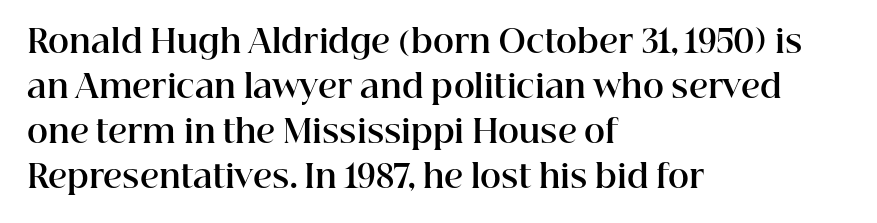
Q: Is the text bold? A: Yes.
Q: Is the text italic (slanted)? A: No, it is upright.
Q: Is the typeface a serif or a sans-serif typeface? A: Serif.
Q: Is the text underlined? A: No.
Q: How is the paragraph aligned? A: Left-aligned.
Q: Is the spacing between letters normal or unusually wide? A: Normal.
Q: Is the spacing between lines tight, normal or loose? A: Normal.
Q: Width (condensed, normal, or wide)? A: Normal.
Q: Stroke contrast? A: High.
Q: x-height? A: Medium.
Q: Monospaced? A: No.
